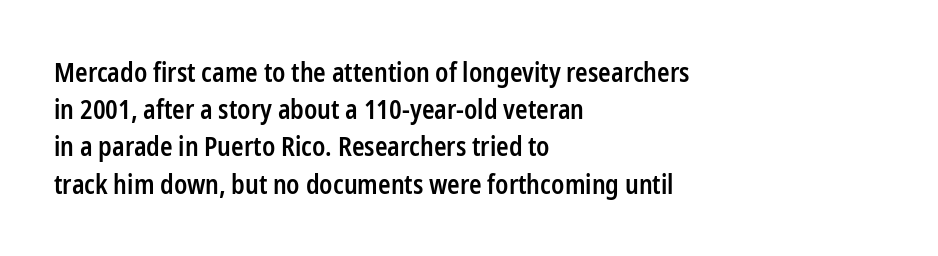
{"italic": "no", "bold": "semi", "underline": "no", "align": "left", "line_spacing": "normal", "line_spacing_ratio": 1.43, "letter_spacing": "normal", "letter_spacing_em": 0.0, "glyph_px": 26}
